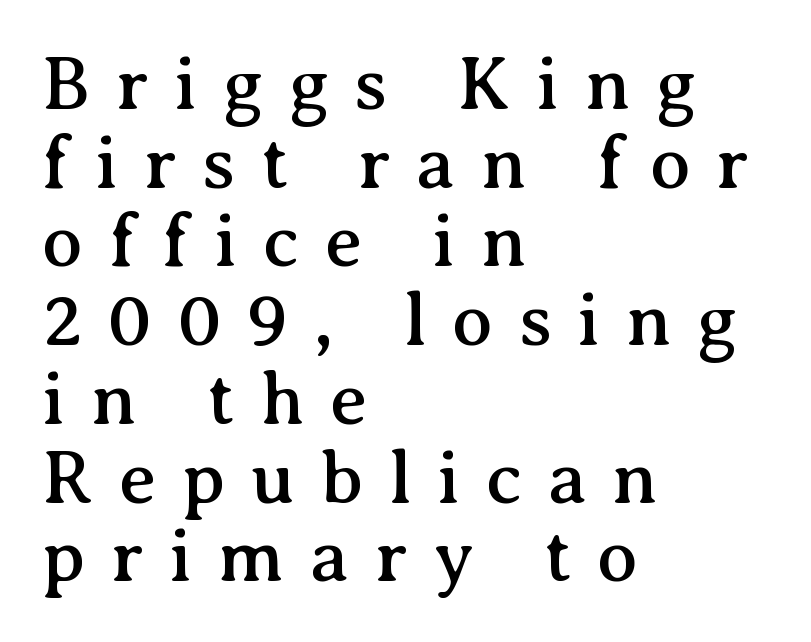
Baseline-to-baseline distance is barely more than the letter height. One-word summary of the alignment: left. Each word looks stretched out because of the extra space between its letters. Small tapered or slab feet sit at the stroke ends, so this counts as serif. Character widths vary here, with narrow letters taking less room than wide ones.
